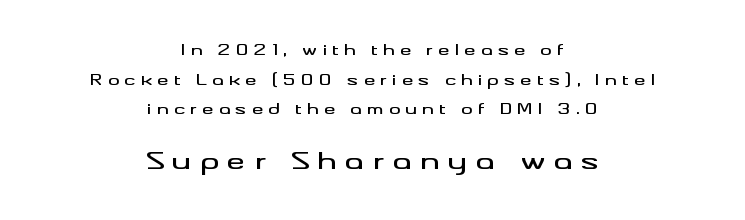
Airy leading. Two sizes are in play, and the larger belongs to the second block. Rendered with straight, roman letterforms. No word sits above an underline. Casual observation: everything's sitting right in the middle. Letter spacing: wide.
